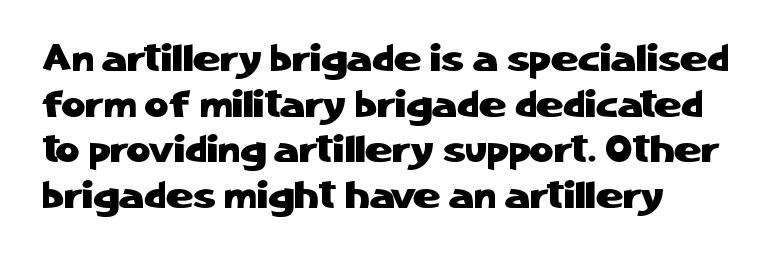
Q: Is the text italic (slanted)? A: No, it is upright.
Q: Is the typeface a serif or a sans-serif typeface? A: Sans-serif.
Q: Is the text underlined? A: No.
Q: Is the spacing between letters normal or unusually wide? A: Normal.
Q: Width (condensed, normal, or wide)? A: Normal.
Q: Stroke contrast? A: Low.
Q: x-height? A: Medium.
Q: Monospaced? A: No.
